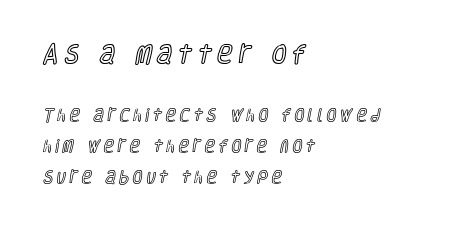
Q: Is the text italic (slanted)? A: Yes.
Q: Is the text underlined? A: No.
Q: How is the paragraph aligned? A: Left-aligned.
Q: Is the spacing between letters normal or unusually wide? A: Unusually wide.
Q: Is the spacing between lines tight, normal or loose? A: Loose.
Q: Which block of text is set in a larger size, the first (top) or the second (bottom)? A: The first (top) one.
